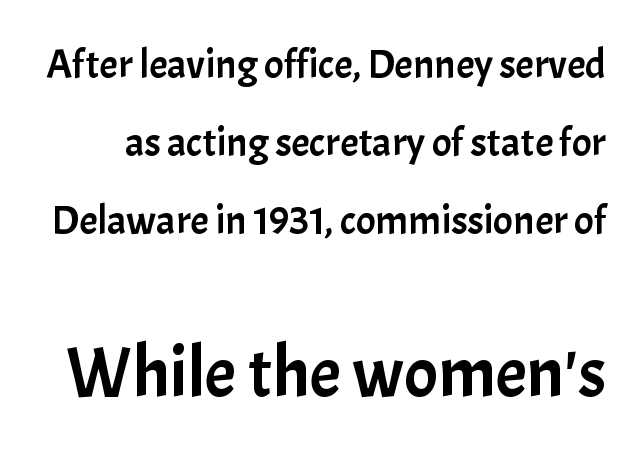
The image shows 71 px sans-serif type, upright; set loose line spacing (1.9x), normal letter spacing, not underlined; the second (bottom) block is 1.73x larger; low stroke contrast and a medium x-height.
